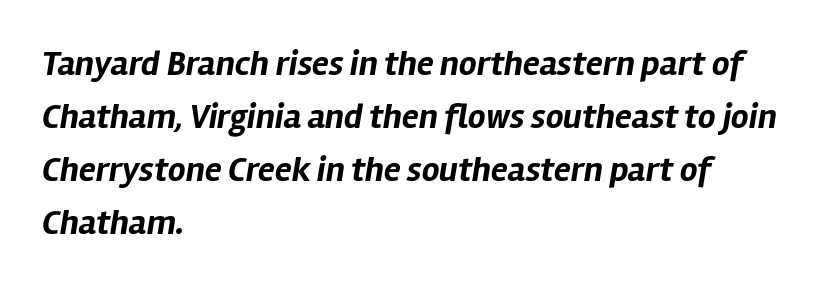
{"italic": "yes", "lean": "right", "slant_degrees": 12, "bold": "yes", "weight": "bold", "width": "normal", "stroke_contrast": "low", "x_height": "medium", "monospaced": "no", "underline": "no", "align": "left", "line_spacing": "normal", "line_spacing_ratio": 1.51, "letter_spacing": "normal", "letter_spacing_em": 0.0, "glyph_px": 35}
